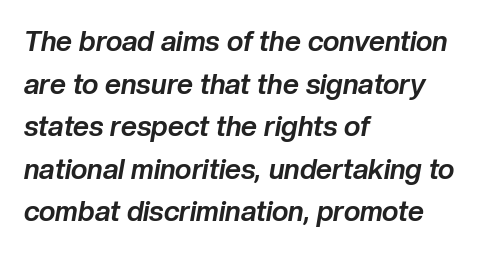
Q: Is the text bold? A: Yes.
Q: Is the text italic (slanted)? A: Yes, it leans right by about 10 degrees.
Q: Is the text underlined? A: No.
Q: How is the paragraph aligned? A: Left-aligned.
Q: Is the spacing between letters normal or unusually wide? A: Normal.
Q: Is the spacing between lines tight, normal or loose? A: Normal.
Q: Width (condensed, normal, or wide)? A: Normal.
Q: Stroke contrast? A: Low.
Q: x-height? A: Medium.
Q: Monospaced? A: No.
